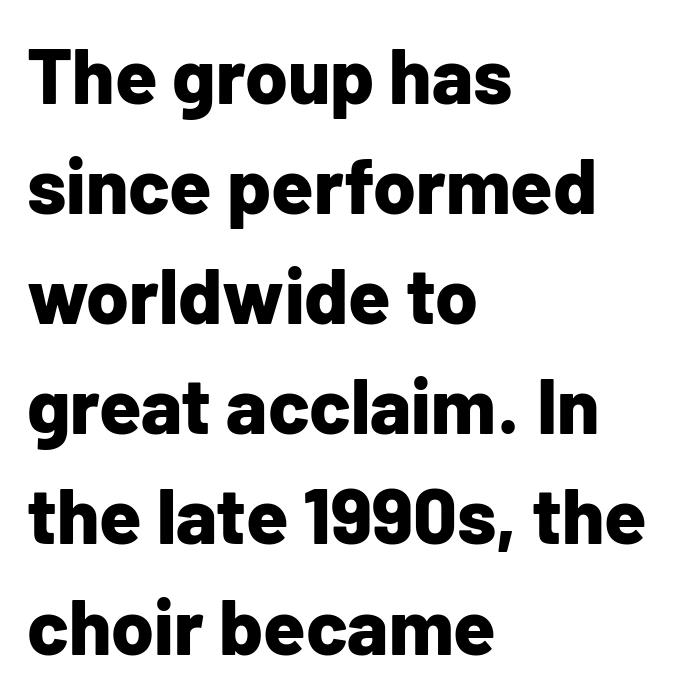
I'd describe the lettering as bold — thick and assertive. The string is rendered with underlining switched off. No feet cap the strokes, marking this as sans-serif type. Spacing between characters is what you'd get straight out of the box.
